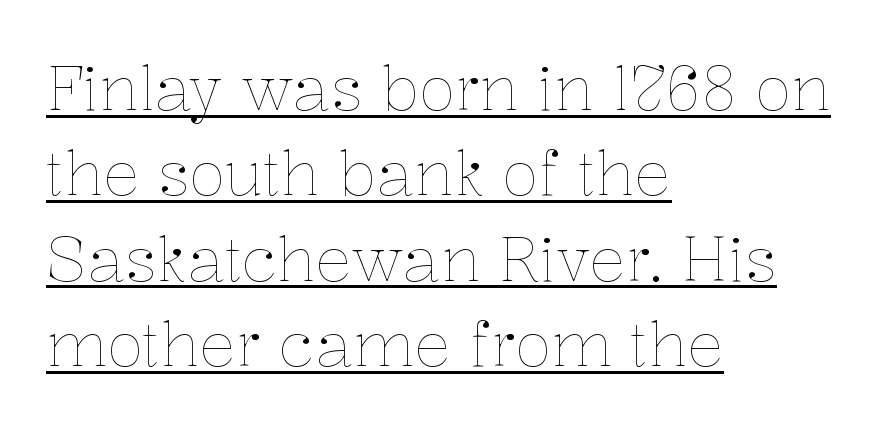
{"italic": "no", "bold": "no", "weight": "thin", "width": "normal", "stroke_contrast": "low", "x_height": "medium", "monospaced": "no", "underline": "yes", "align": "left", "line_spacing": "normal", "line_spacing_ratio": 1.4, "letter_spacing": "normal", "letter_spacing_em": 0.0, "glyph_px": 61}
